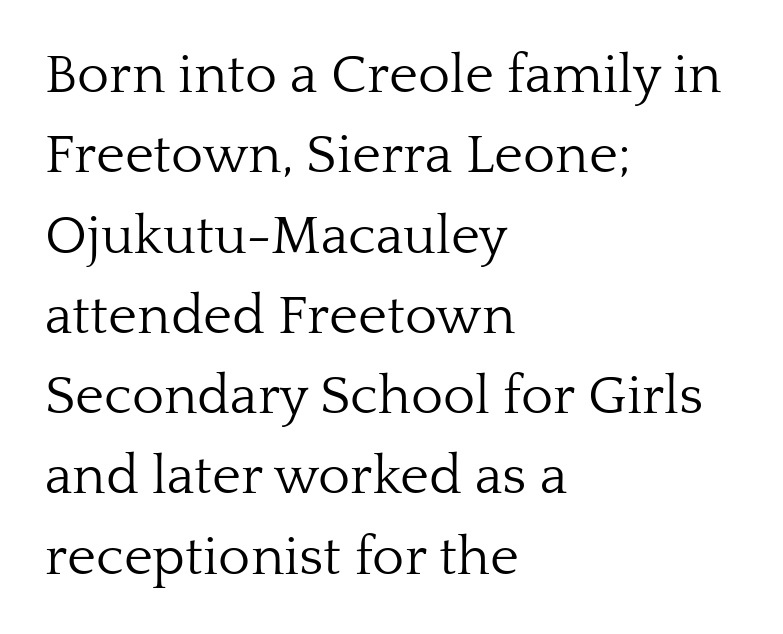
The image shows 55 px light serif type, upright; set left-aligned, normal line spacing (1.46x), normal letter spacing, not underlined; low stroke contrast and a medium x-height.
